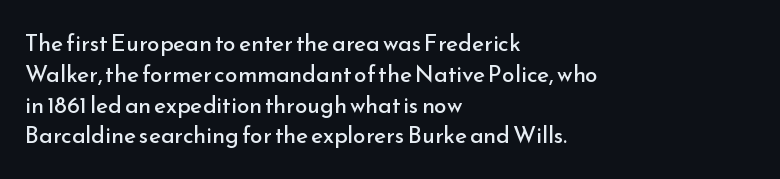
Descenders are the only things crossing below the line. The font sits on the lighter half of the weight spectrum, regular included. Does the copy run flush right? No — it runs flush left. Vertically, the passage feels balanced, rows spaced as you'd expect.
